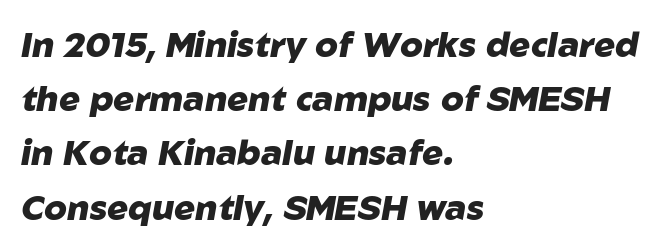
Rows of type keep a routine distance in the vertical direction. The gaps between neighbouring characters are ordinary and unremarkable. The characters look thick and weighty, a clear bold. Lines of text with bare space underneath.
